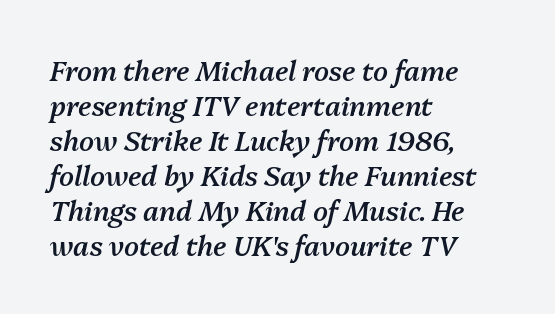
{"italic": "yes", "lean": "right", "slant_degrees": 13, "bold": "semi", "underline": "no", "align": "left", "line_spacing": "normal", "line_spacing_ratio": 1.3, "letter_spacing": "normal", "letter_spacing_em": 0.0, "glyph_px": 27}
